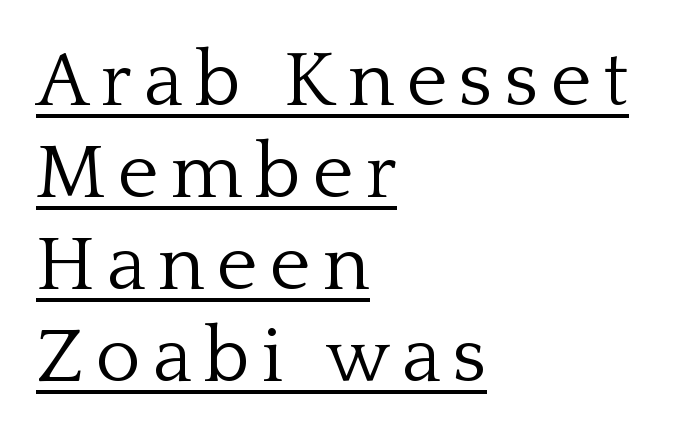
The image shows 78 px light serif type, upright; set left-aligned, line spacing 1.18x, underlined; low stroke contrast and a medium x-height.
